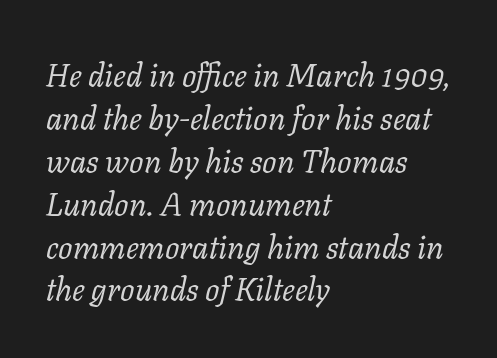
This sample uses a serif face. The rows are spaced the way most documents space them. Looks like regular typesetting: each glyph gets only the width it needs. Rule under the text: the space is simply empty. Each line starts at the same left margin while the right side varies.
